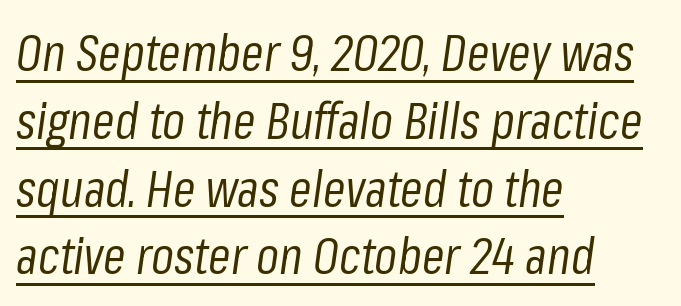
{"italic": "yes", "lean": "right", "slant_degrees": 8, "bold": "no", "weight": "regular", "width": "condensed", "stroke_contrast": "low", "x_height": "medium", "monospaced": "no", "underline": "yes", "align": "left", "line_spacing": "normal", "line_spacing_ratio": 1.33, "letter_spacing": "normal", "letter_spacing_em": 0.0, "glyph_px": 51}
